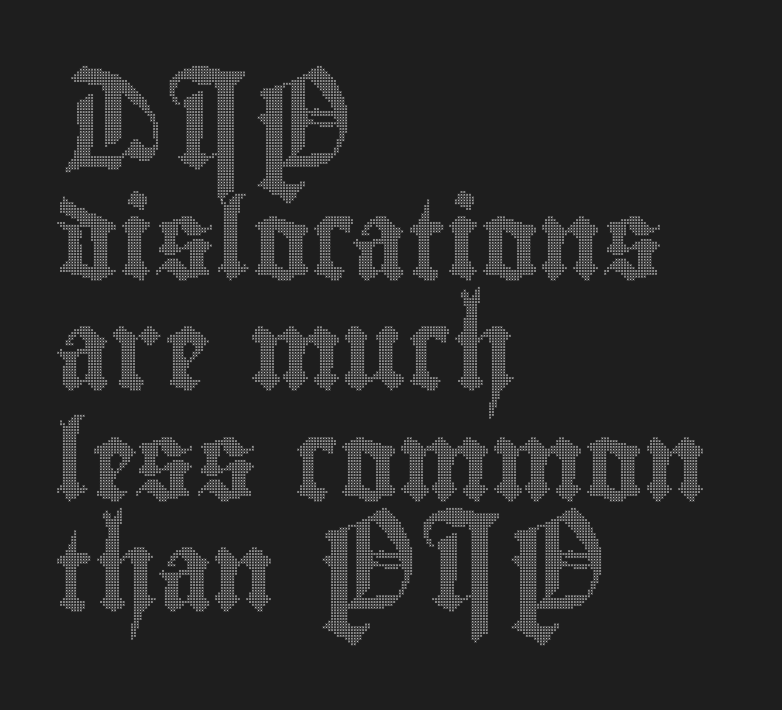
This block has exactly the height ordinary leading produces. Nothing unusual about the tracking: characters are spaced as the font intends. This rendering features lettering with no underline. Is the block centered? No — it sits flush against the left margin. Posture: straight, roman, zero tilt. Character widths vary here, with narrow letters taking less room than wide ones.
